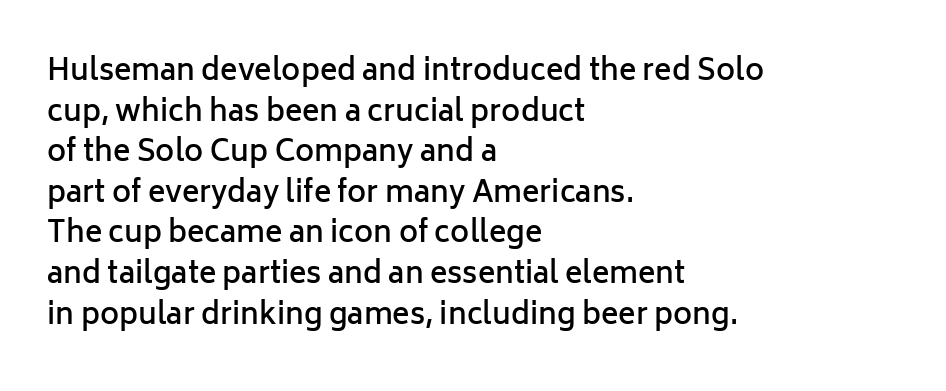
{"serif": "no", "italic": "no", "bold": "semi", "weight": "semibold", "width": "normal", "stroke_contrast": "low", "x_height": "medium", "monospaced": "no", "underline": "no", "align": "left", "line_spacing": "normal", "line_spacing_ratio": 1.4, "letter_spacing": "normal", "letter_spacing_em": 0.0, "glyph_px": 29}
